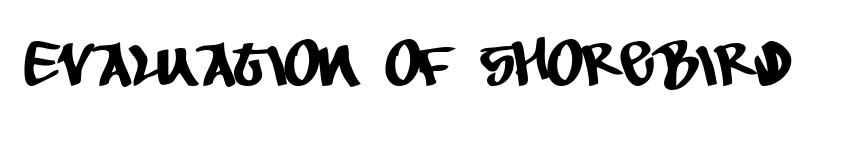
{"serif": "no", "width": "condensed", "stroke_contrast": "low", "x_height": "large", "monospaced": "no", "underline": "no", "letter_spacing": "normal", "letter_spacing_em": 0.0, "glyph_px": 62}
